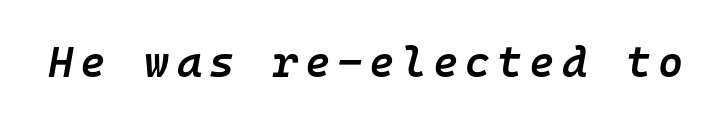
The image shows 43 px semibold type, italic (leaning right), monospaced; set not underlined; low stroke contrast and a medium x-height.
